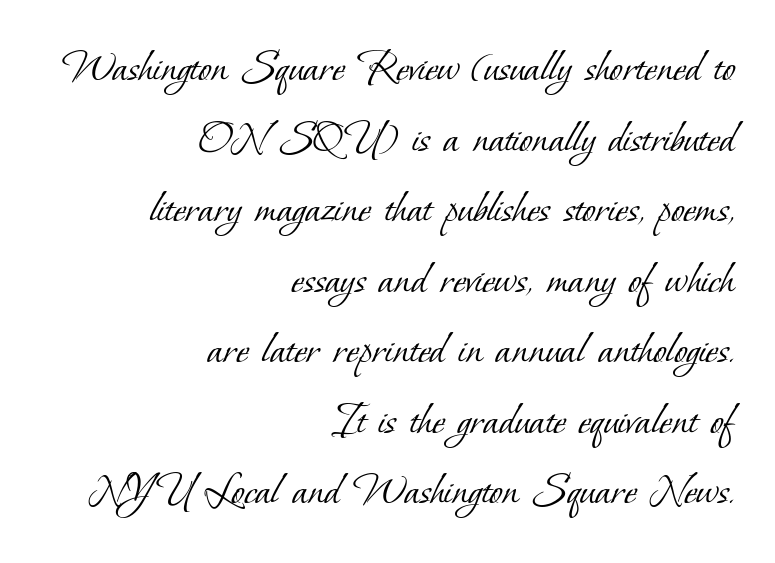
{"serif": "yes", "bold": "no", "weight": "light", "width": "normal", "stroke_contrast": "low", "x_height": "small", "monospaced": "no", "underline": "no", "align": "right", "line_spacing": "normal", "line_spacing_ratio": 1.47, "letter_spacing": "normal", "letter_spacing_em": 0.0, "glyph_px": 48}
